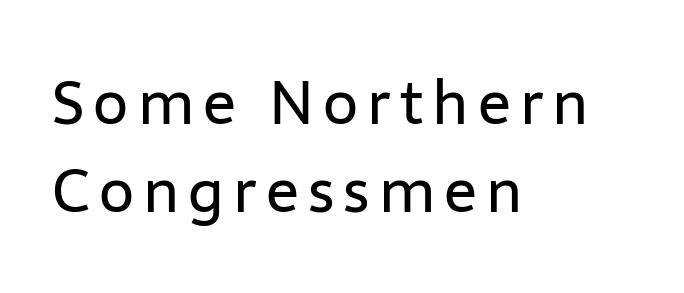
Italic? Not at all — the glyphs are vertical. Reading down the column, the eye jumps a familiar distance to each next line. Is this a fixed-width face? No — the glyphs have proportional, varying widths. Typographically, this falls in the sans-serif category.
